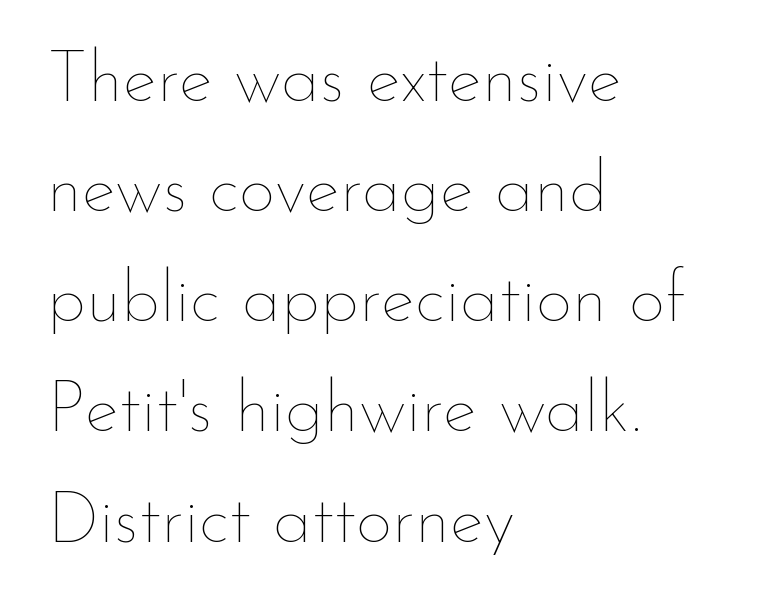
{"italic": "no", "bold": "no", "weight": "thin", "width": "normal", "stroke_contrast": "low", "x_height": "small", "monospaced": "no", "underline": "no", "align": "left", "line_spacing": "normal", "line_spacing_ratio": 1.53, "letter_spacing": "normal", "letter_spacing_em": 0.0, "glyph_px": 72}
